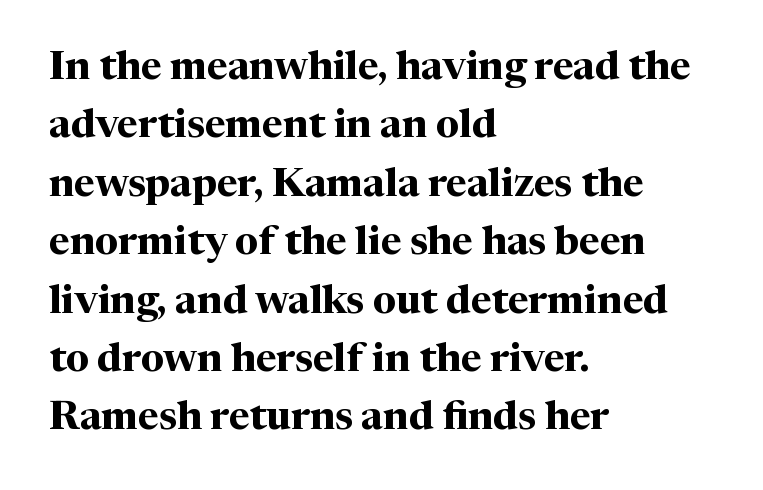
{"serif": "yes", "italic": "no", "bold": "yes", "weight": "bold", "width": "normal", "stroke_contrast": "medium", "x_height": "medium", "monospaced": "no", "underline": "no", "align": "left", "line_spacing": "normal", "line_spacing_ratio": 1.46, "letter_spacing": "normal", "letter_spacing_em": 0.0, "glyph_px": 40}
